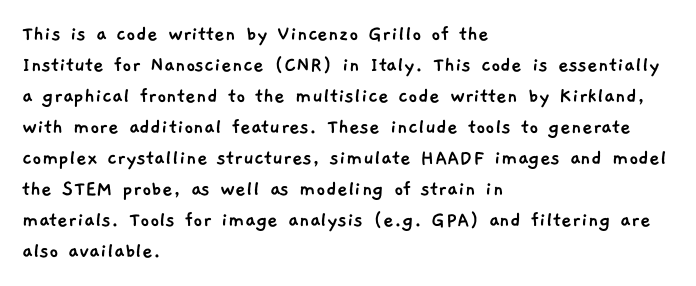
Characters follow at the spacing the type designer built in. Reading down the column, the eye jumps a familiar distance to each next line. Beneath every word, the page is bare. The typesetter chose a ragged-right arrangement here.
